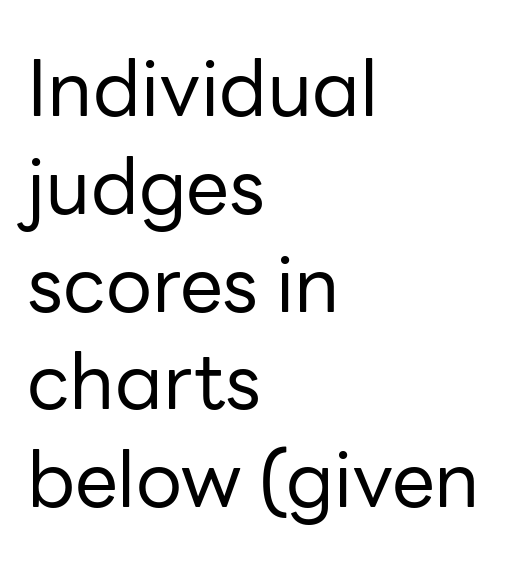
Q: Is the text bold? A: No.
Q: Is the text italic (slanted)? A: No, it is upright.
Q: Is the typeface a serif or a sans-serif typeface? A: Sans-serif.
Q: Is the text underlined? A: No.
Q: How is the paragraph aligned? A: Left-aligned.
Q: Is the spacing between letters normal or unusually wide? A: Normal.
Q: Is the spacing between lines tight, normal or loose? A: Normal.
Q: Width (condensed, normal, or wide)? A: Normal.
Q: Stroke contrast? A: Low.
Q: x-height? A: Medium.
Q: Monospaced? A: No.
